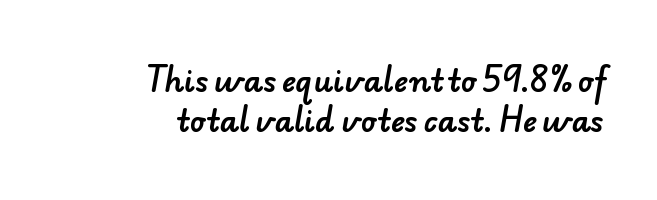
{"serif": "no", "width": "normal", "stroke_contrast": "low", "x_height": "small", "monospaced": "no", "underline": "no", "align": "right", "line_spacing": "normal", "line_spacing_ratio": 1.35, "letter_spacing": "normal", "letter_spacing_em": 0.0, "glyph_px": 30}
